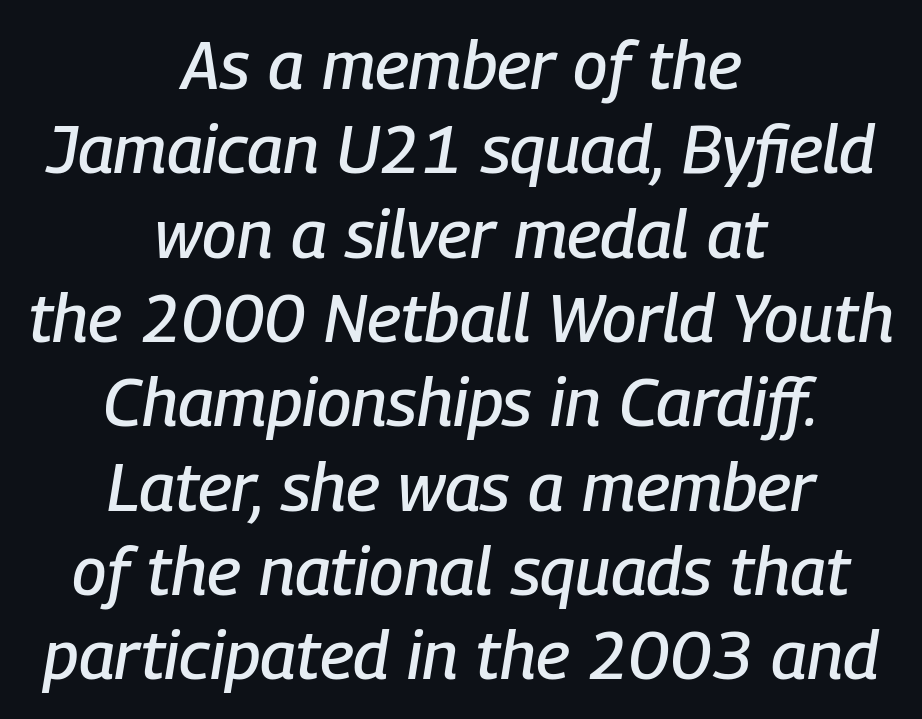
{"italic": "yes", "lean": "right", "slant_degrees": 9, "width": "condensed", "stroke_contrast": "low", "x_height": "medium", "monospaced": "no", "underline": "no", "align": "center", "line_spacing_ratio": 1.24, "letter_spacing": "normal", "letter_spacing_em": 0.0, "glyph_px": 68}
